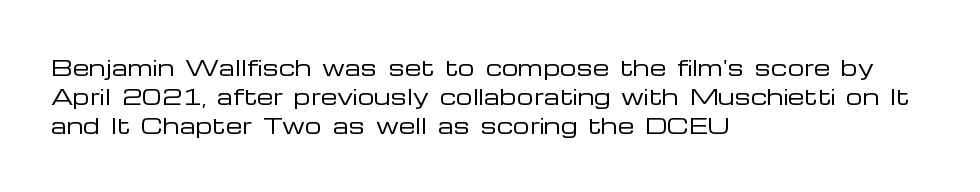
Q: Is the text bold? A: No.
Q: Is the text italic (slanted)? A: No, it is upright.
Q: Is the text underlined? A: No.
Q: How is the paragraph aligned? A: Left-aligned.
Q: Is the spacing between letters normal or unusually wide? A: Normal.
Q: Is the spacing between lines tight, normal or loose? A: Normal.
